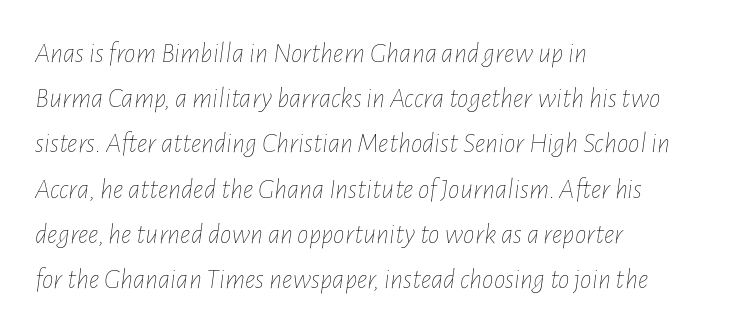
{"italic": "yes", "lean": "right", "slant_degrees": 7, "bold": "no", "weight": "thin", "width": "condensed", "stroke_contrast": "low", "x_height": "medium", "monospaced": "no", "underline": "no", "align": "left", "line_spacing": "normal", "line_spacing_ratio": 1.56, "letter_spacing": "normal", "letter_spacing_em": 0.0, "glyph_px": 29}
